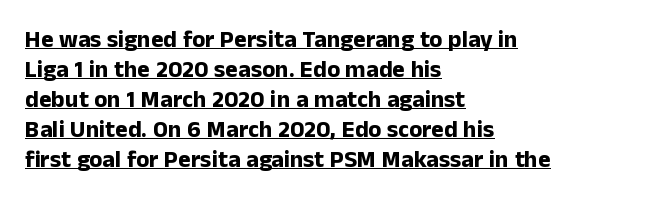
Tracking value appears to be zero — textbook default spacing. As a designer I'd log this as weight 700, bold. Has an underline been added? It has. This block has exactly the height ordinary leading produces. You can tell it's not italic because the verticals are truly vertical.
